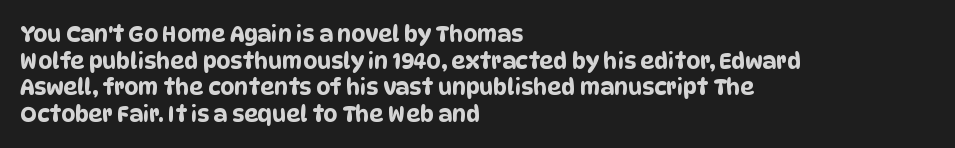
Left-aligned paragraph, ragged on the right. Descenders are the only things crossing below the line. A typesetter would call this zero additional tracking.
